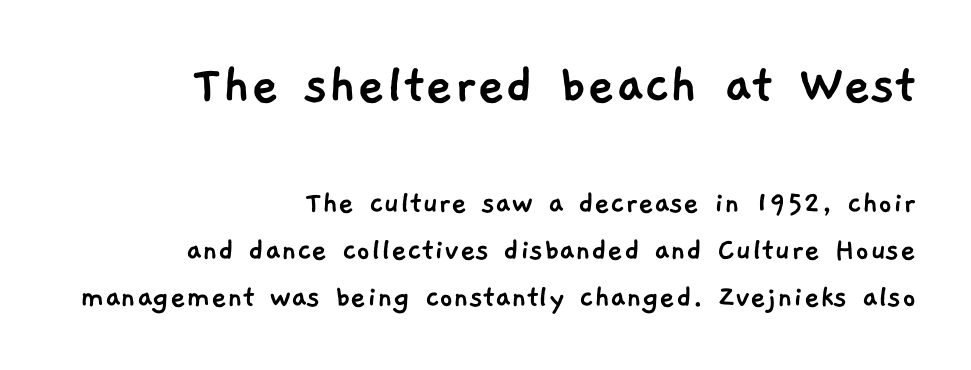
{"serif": "no", "width": "normal", "stroke_contrast": "low", "x_height": "medium", "monospaced": "no", "underline": "no", "align": "right", "line_spacing": "normal", "line_spacing_ratio": 1.38, "letter_spacing": "normal", "letter_spacing_em": 0.0, "larger_block": "first", "size_ratio": 1.76, "glyph_px": 60}
